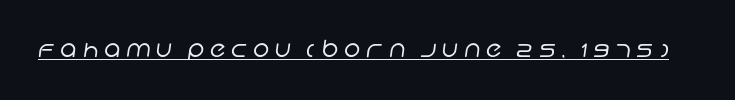
{"bold": "no", "underline": "yes", "letter_spacing": "wide", "letter_spacing_em": 0.25, "glyph_px": 23}
